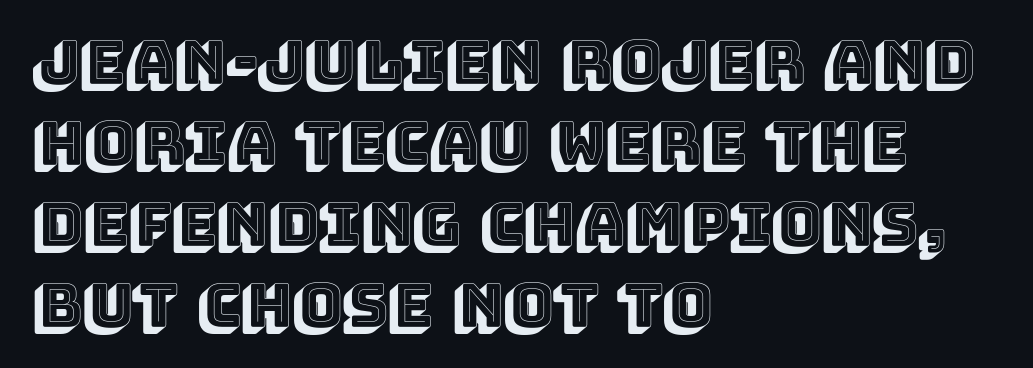
{"italic": "no", "width": "normal", "x_height": "large", "monospaced": "no", "underline": "no", "align": "left", "line_spacing": "normal", "line_spacing_ratio": 1.35, "letter_spacing": "normal", "letter_spacing_em": 0.0, "glyph_px": 60}
